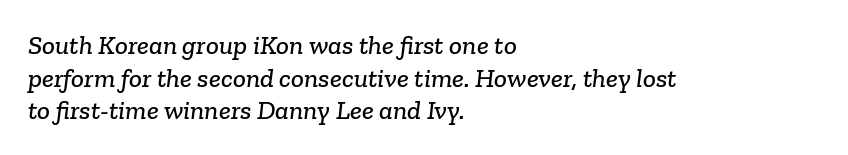
The zone under the glyphs is completely vacant. How are the letters spaced? Ordinarily, with no added tracking. Notice how the passage keeps a crisp vertical edge on the left only.
